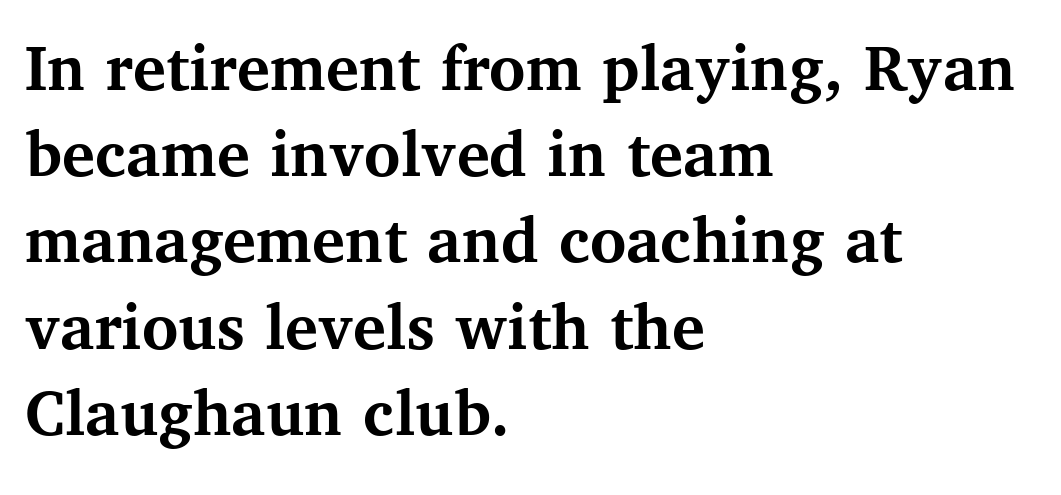
Q: Is the text bold? A: Yes.
Q: Is the text italic (slanted)? A: No, it is upright.
Q: Is the typeface a serif or a sans-serif typeface? A: Serif.
Q: Is the text underlined? A: No.
Q: How is the paragraph aligned? A: Left-aligned.
Q: Is the spacing between letters normal or unusually wide? A: Normal.
Q: Is the spacing between lines tight, normal or loose? A: Normal.
Q: Width (condensed, normal, or wide)? A: Normal.
Q: Stroke contrast? A: Medium.
Q: x-height? A: Medium.
Q: Monospaced? A: No.
